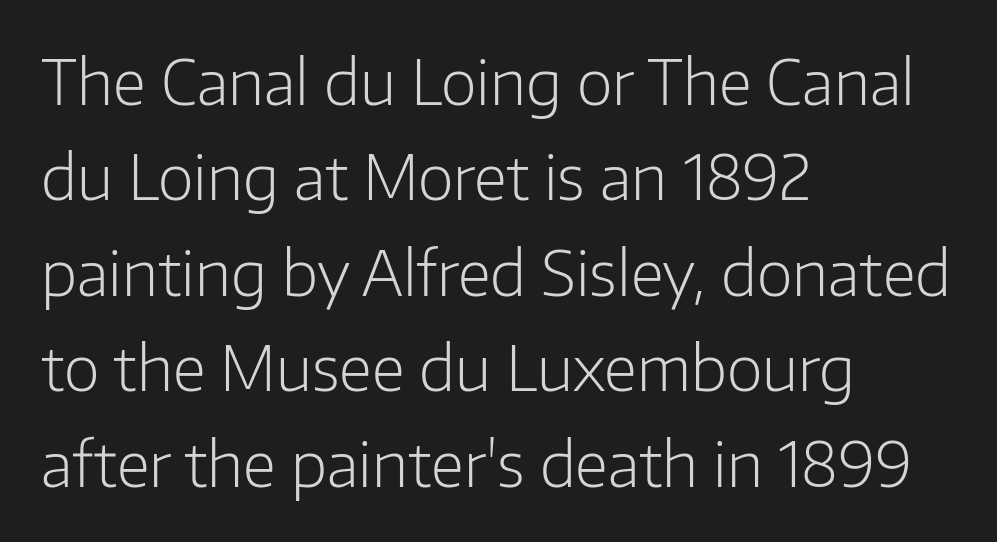
Plain, unruled lines of type. Proportional: the letters do not fall into vertical columns. To sum up the face: it is a sans, with no serifs. A light-to-regular cut is what we see here.
